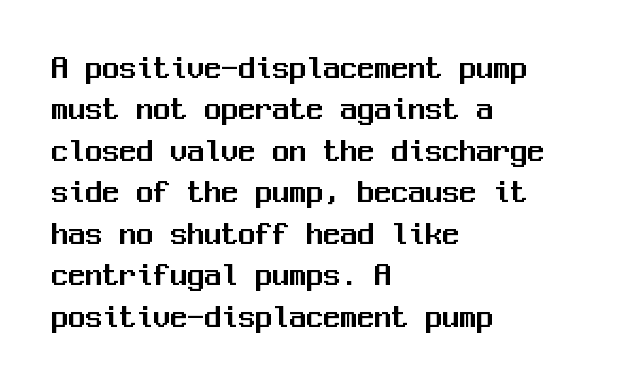
The image shows 34 px sans-serif type, upright, monospaced; set left-aligned, line spacing 1.22x, normal letter spacing, not underlined; medium stroke contrast and a medium x-height.
